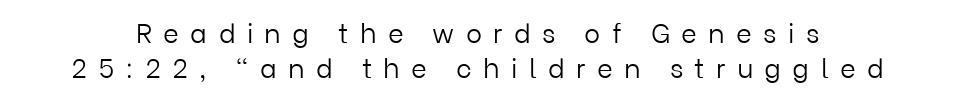
The image shows 27 px text type, upright; set normal line spacing (1.3x), unusually wide letter spacing (+0.42 em), not underlined.
